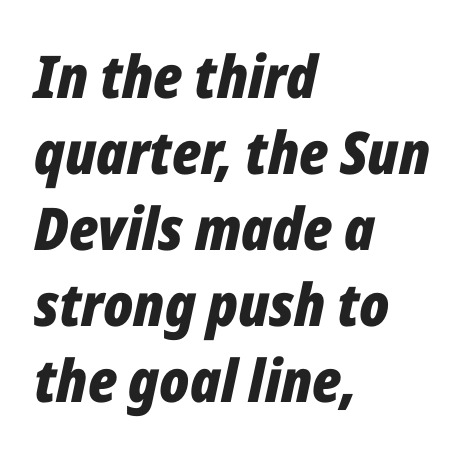
Q: Is the text bold? A: Yes.
Q: Is the text italic (slanted)? A: Yes, it leans right by about 12 degrees.
Q: Is the text underlined? A: No.
Q: How is the paragraph aligned? A: Left-aligned.
Q: Is the spacing between letters normal or unusually wide? A: Normal.
Q: Is the spacing between lines tight, normal or loose? A: Normal.
Q: Width (condensed, normal, or wide)? A: Condensed.
Q: Stroke contrast? A: Low.
Q: x-height? A: Medium.
Q: Monospaced? A: No.
